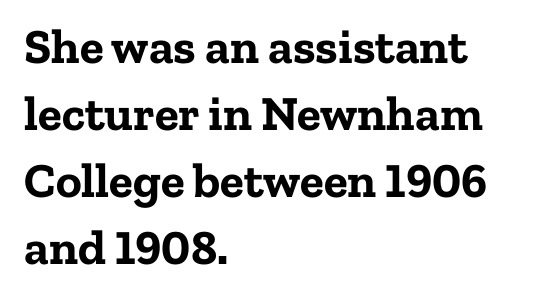
Q: Is the text bold? A: Yes.
Q: Is the text italic (slanted)? A: No, it is upright.
Q: Is the typeface a serif or a sans-serif typeface? A: Serif.
Q: Is the text underlined? A: No.
Q: How is the paragraph aligned? A: Left-aligned.
Q: Is the spacing between letters normal or unusually wide? A: Normal.
Q: Is the spacing between lines tight, normal or loose? A: Normal.
Q: Width (condensed, normal, or wide)? A: Normal.
Q: Stroke contrast? A: Low.
Q: x-height? A: Medium.
Q: Monospaced? A: No.
